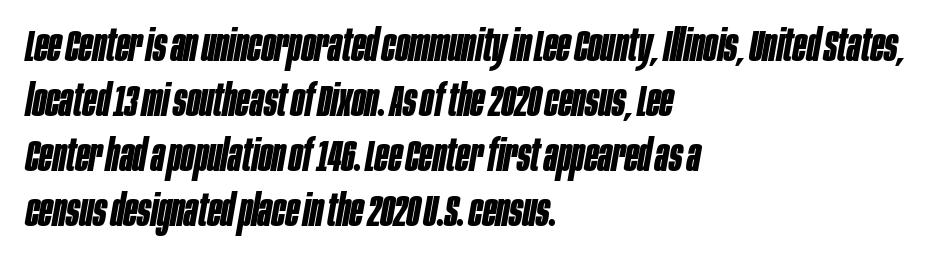
The image shows 44 px bold, condensed type, italic (leaning right); set left-aligned, normal line spacing (1.25x), normal letter spacing, not underlined; low stroke contrast and a large x-height.
